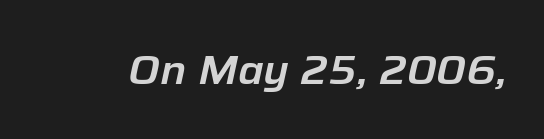
The image shows 41 px text type, italic (leaning right); set normal letter spacing, not underlined; low stroke contrast and a medium x-height.
